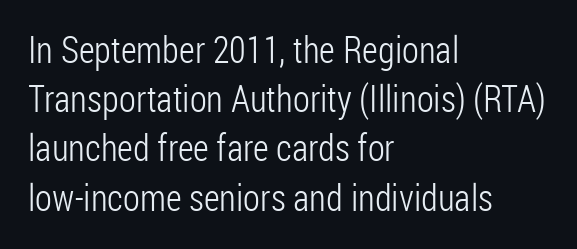
Q: Is the text bold? A: No.
Q: Is the text italic (slanted)? A: No, it is upright.
Q: Is the typeface a serif or a sans-serif typeface? A: Sans-serif.
Q: Is the text underlined? A: No.
Q: How is the paragraph aligned? A: Left-aligned.
Q: Is the spacing between letters normal or unusually wide? A: Normal.
Q: Is the spacing between lines tight, normal or loose? A: Normal.
Q: Width (condensed, normal, or wide)? A: Condensed.
Q: Stroke contrast? A: Low.
Q: x-height? A: Medium.
Q: Monospaced? A: No.
